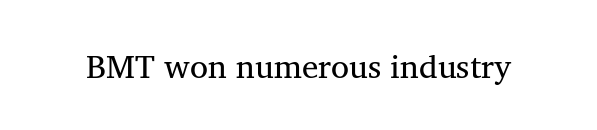
Q: Is the text bold? A: No.
Q: Is the typeface a serif or a sans-serif typeface? A: Serif.
Q: Is the text underlined? A: No.
Q: Is the spacing between letters normal or unusually wide? A: Normal.
Q: Width (condensed, normal, or wide)? A: Normal.
Q: Stroke contrast? A: Medium.
Q: x-height? A: Medium.
Q: Monospaced? A: No.
